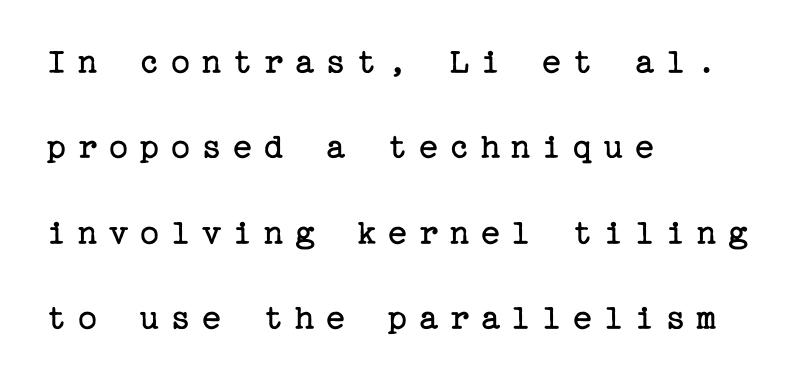
Q: Is the text bold? A: No.
Q: Is the text italic (slanted)? A: No, it is upright.
Q: Is the typeface a serif or a sans-serif typeface? A: Serif.
Q: Is the text underlined? A: No.
Q: How is the paragraph aligned? A: Left-aligned.
Q: Is the spacing between letters normal or unusually wide? A: Unusually wide.
Q: Is the spacing between lines tight, normal or loose? A: Loose.
Q: Width (condensed, normal, or wide)? A: Normal.
Q: Stroke contrast? A: Low.
Q: x-height? A: Medium.
